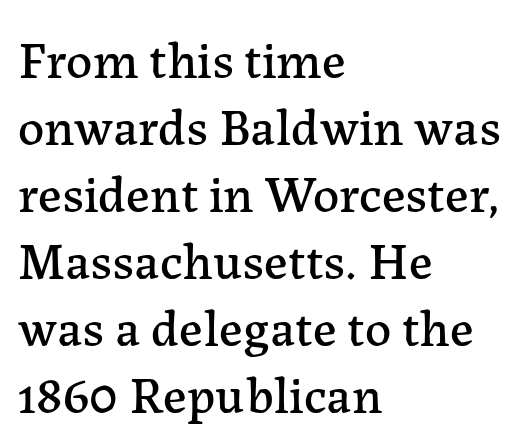
This sample has the flowing, uneven cadence of proportional lettering. The strip under each line holds only bare page. Horizontally, the lines are justified to the leading edge only. A serif font was chosen for this passage. Unlike italic type, these characters show no tilt at all. Leading: standard.
